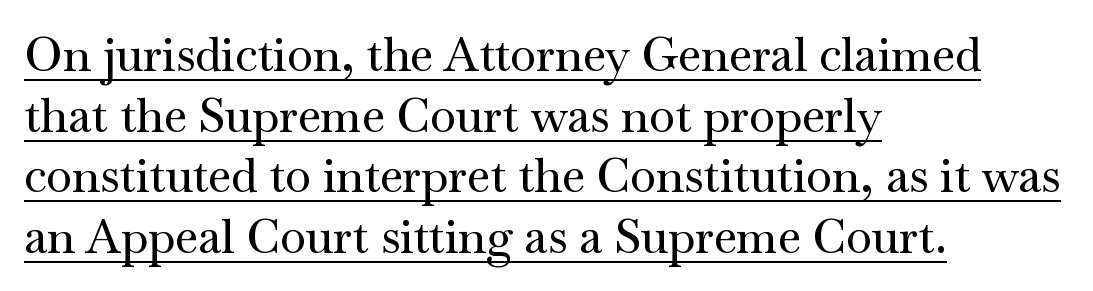
{"serif": "yes", "italic": "no", "width": "wide", "stroke_contrast": "medium", "x_height": "small", "monospaced": "no", "underline": "yes", "align": "left", "line_spacing": "normal", "line_spacing_ratio": 1.29, "letter_spacing": "normal", "letter_spacing_em": 0.0, "glyph_px": 47}
